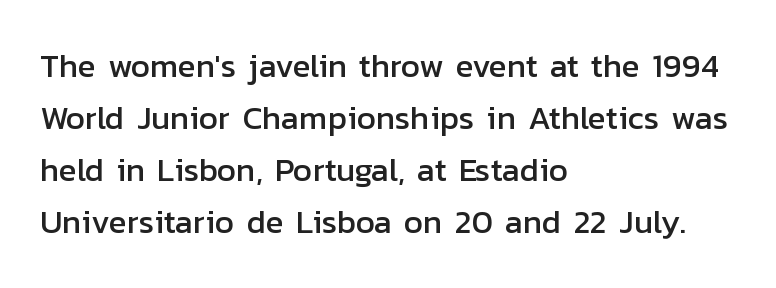
The image shows 33 px sans-serif type, upright; set left-aligned, normal line spacing (1.58x), normal letter spacing, not underlined; low stroke contrast and a medium x-height.
